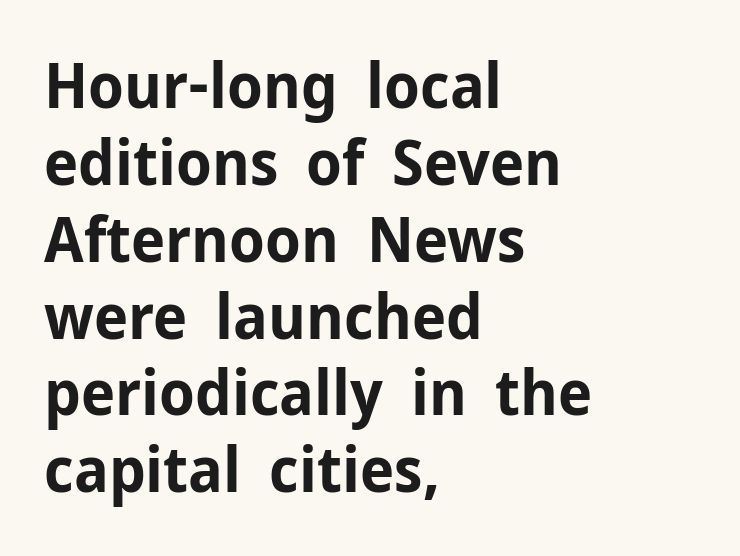
{"serif": "no", "italic": "no", "bold": "yes", "weight": "bold", "width": "normal", "stroke_contrast": "low", "x_height": "medium", "monospaced": "no", "underline": "no", "align": "left", "line_spacing_ratio": 1.22, "letter_spacing": "normal", "letter_spacing_em": 0.0, "glyph_px": 63}
